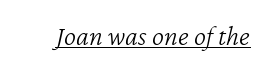
{"italic": "yes", "lean": "right", "slant_degrees": 12, "bold": "no", "weight": "light", "width": "normal", "stroke_contrast": "low", "x_height": "medium", "monospaced": "no", "underline": "yes", "letter_spacing": "normal", "letter_spacing_em": 0.0, "glyph_px": 29}
